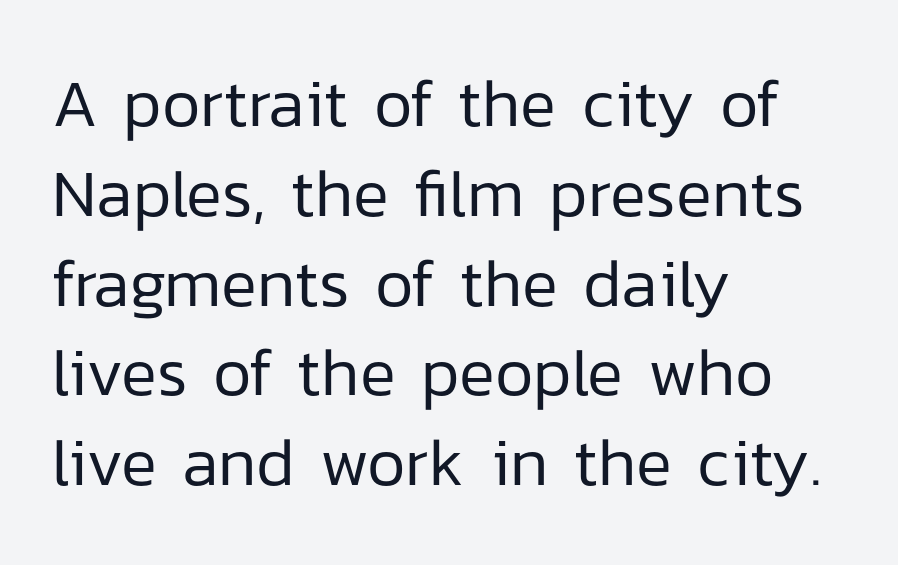
{"serif": "no", "italic": "no", "bold": "no", "weight": "regular", "width": "normal", "stroke_contrast": "low", "x_height": "medium", "monospaced": "no", "underline": "no", "align": "left", "line_spacing": "normal", "line_spacing_ratio": 1.34, "letter_spacing": "normal", "letter_spacing_em": 0.0, "glyph_px": 67}
